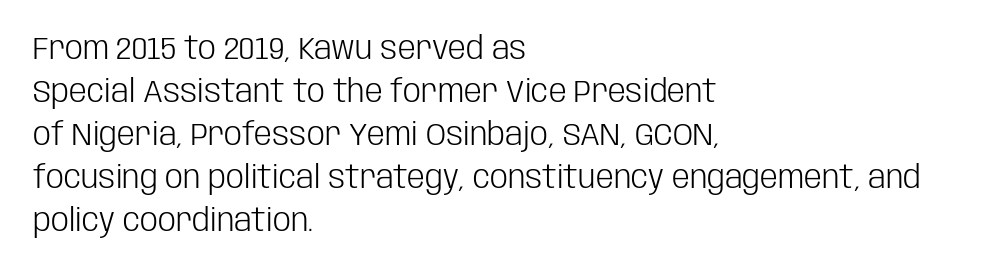
Q: Is the text bold? A: No.
Q: Is the text italic (slanted)? A: No, it is upright.
Q: Is the typeface a serif or a sans-serif typeface? A: Sans-serif.
Q: Is the text underlined? A: No.
Q: How is the paragraph aligned? A: Left-aligned.
Q: Is the spacing between letters normal or unusually wide? A: Normal.
Q: Is the spacing between lines tight, normal or loose? A: Normal.
Q: Width (condensed, normal, or wide)? A: Condensed.
Q: Stroke contrast? A: Low.
Q: x-height? A: Large.
Q: Monospaced? A: No.
